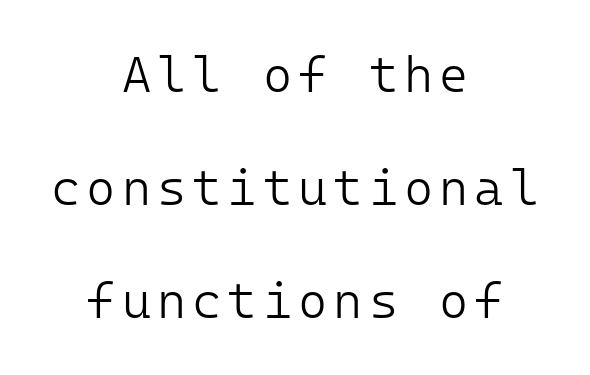
Q: Is the text bold? A: No.
Q: Is the text italic (slanted)? A: No, it is upright.
Q: Is the typeface a serif or a sans-serif typeface? A: Sans-serif.
Q: Is the text underlined? A: No.
Q: How is the paragraph aligned? A: Centered.
Q: Is the spacing between lines tight, normal or loose? A: Loose.
Q: Width (condensed, normal, or wide)? A: Normal.
Q: Stroke contrast? A: Low.
Q: x-height? A: Medium.
Q: Monospaced? A: Yes.
